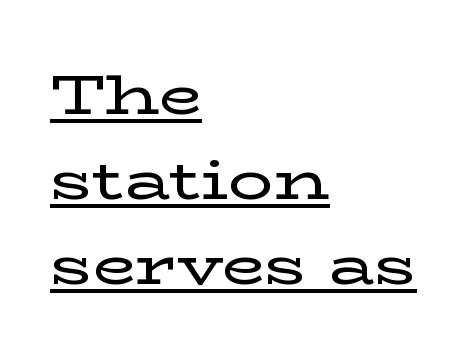
Beneath each row of characters lies a ruled line. The passage shown has conventional tracking throughout. Baseline-to-baseline distance is the conventional proportion of letter height. The letters stand upright; this is a roman face.
